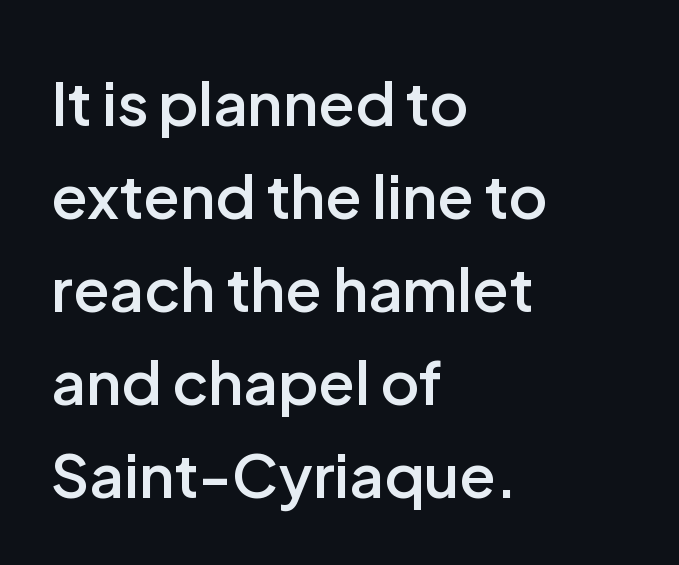
Q: Is the text bold? A: Semi-bold.
Q: Is the text italic (slanted)? A: No, it is upright.
Q: Is the typeface a serif or a sans-serif typeface? A: Sans-serif.
Q: Is the text underlined? A: No.
Q: How is the paragraph aligned? A: Left-aligned.
Q: Is the spacing between letters normal or unusually wide? A: Normal.
Q: Is the spacing between lines tight, normal or loose? A: Normal.
Q: Width (condensed, normal, or wide)? A: Normal.
Q: Stroke contrast? A: Low.
Q: x-height? A: Medium.
Q: Monospaced? A: No.
